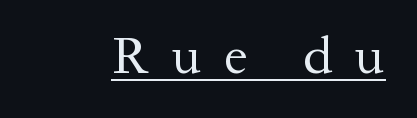
{"serif": "yes", "italic": "no", "bold": "no", "weight": "regular", "width": "normal", "stroke_contrast": "medium", "x_height": "medium", "monospaced": "no", "underline": "yes", "letter_spacing": "wide", "letter_spacing_em": 0.43, "glyph_px": 53}
